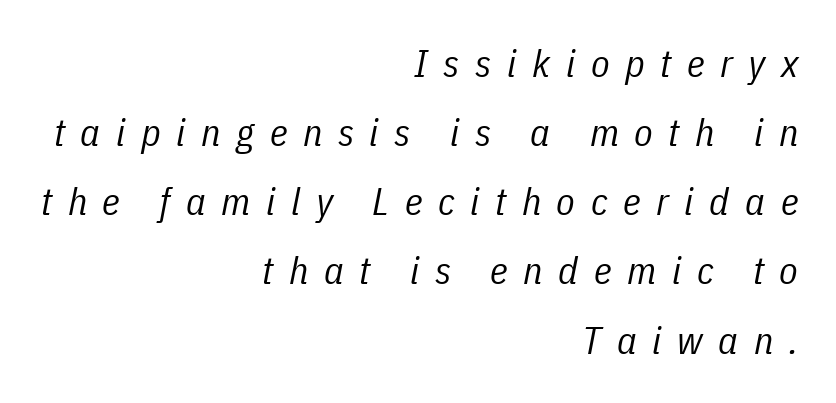
{"italic": "yes", "lean": "right", "slant_degrees": 11, "bold": "no", "weight": "regular", "width": "condensed", "stroke_contrast": "low", "x_height": "medium", "monospaced": "no", "underline": "no", "align": "right", "line_spacing_ratio": 1.82, "letter_spacing": "wide", "letter_spacing_em": 0.41, "glyph_px": 38}
